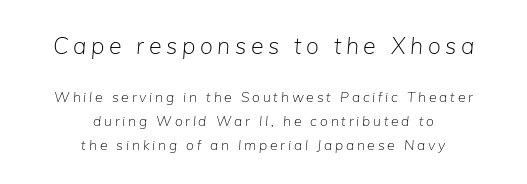
The strokes carry an ordinary text weight at most. The glyphs look as if they've been sheared to an angle. The paragraph has two soft edges and a firm central axis. Plain, unruled lines of type. Look at the tracking — it's clearly loosened, letters drifting apart. The vertical gap from one line to the next is medium.
